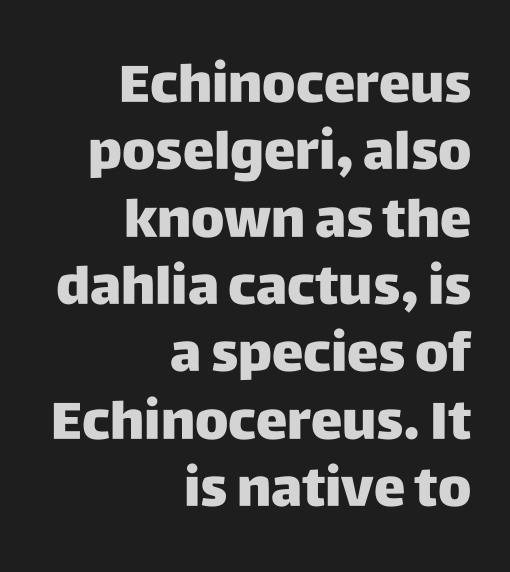
Q: Is the text italic (slanted)? A: No, it is upright.
Q: Is the typeface a serif or a sans-serif typeface? A: Sans-serif.
Q: Is the text underlined? A: No.
Q: How is the paragraph aligned? A: Right-aligned.
Q: Is the spacing between letters normal or unusually wide? A: Normal.
Q: Is the spacing between lines tight, normal or loose? A: Normal.
Q: Width (condensed, normal, or wide)? A: Normal.
Q: Stroke contrast? A: Low.
Q: x-height? A: Large.
Q: Monospaced? A: No.
